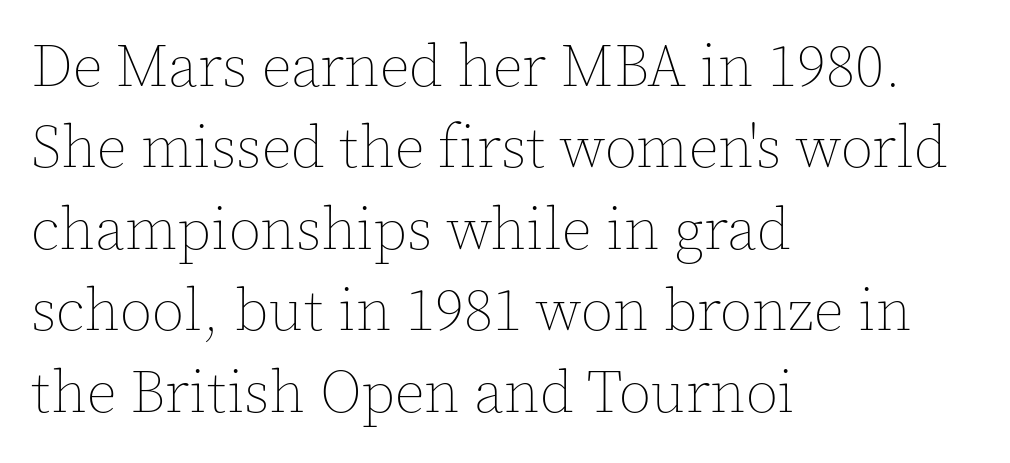
The image shows 59 px thin type, upright; set left-aligned, normal line spacing (1.38x), normal letter spacing, not underlined; a medium x-height.
